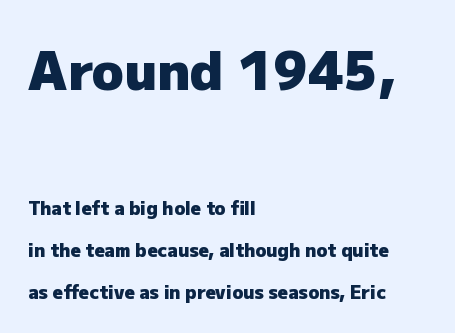
The image shows 53 px heavy sans-serif type, upright; set left-aligned, loose line spacing (2.33x), normal letter spacing, not underlined; the first (top) block is 2.94x larger; low stroke contrast and a medium x-height.
